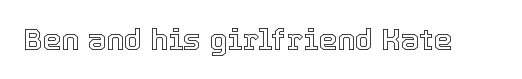
Q: Is the text italic (slanted)? A: No, it is upright.
Q: Is the text underlined? A: No.
Q: Is the spacing between letters normal or unusually wide? A: Normal.
Q: Width (condensed, normal, or wide)? A: Normal.
Q: x-height? A: Medium.
Q: Monospaced? A: No.
